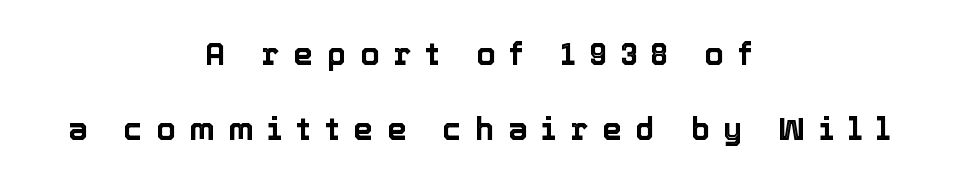
Q: Is the text italic (slanted)? A: No, it is upright.
Q: Is the text underlined? A: No.
Q: How is the paragraph aligned? A: Centered.
Q: Is the spacing between letters normal or unusually wide? A: Unusually wide.
Q: Is the spacing between lines tight, normal or loose? A: Loose.
Q: Width (condensed, normal, or wide)? A: Normal.
Q: x-height? A: Medium.
Q: Monospaced? A: No.
